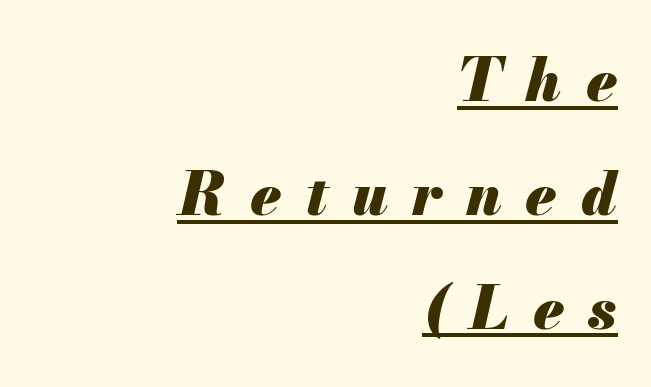
The rag falls on the left side of this text block. The letters advance in unequal steps, a hallmark of proportional type. Rendered with sloped, italic letterforms. Looks like someone drew a line under every word here.
